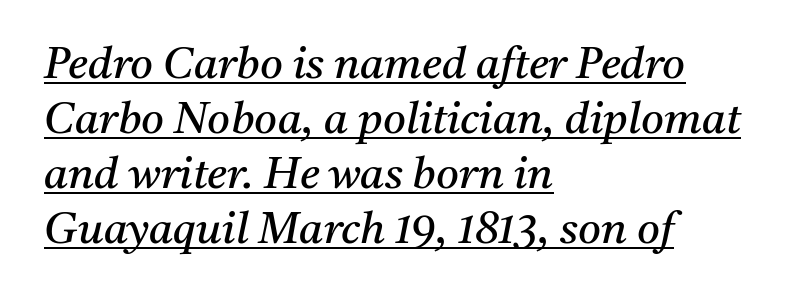
Q: Is the text bold? A: No.
Q: Is the text italic (slanted)? A: Yes, it leans right by about 11 degrees.
Q: Is the typeface a serif or a sans-serif typeface? A: Serif.
Q: Is the text underlined? A: Yes.
Q: How is the paragraph aligned? A: Left-aligned.
Q: Is the spacing between letters normal or unusually wide? A: Normal.
Q: Is the spacing between lines tight, normal or loose? A: Normal.
Q: Width (condensed, normal, or wide)? A: Normal.
Q: Stroke contrast? A: Medium.
Q: x-height? A: Medium.
Q: Monospaced? A: No.
